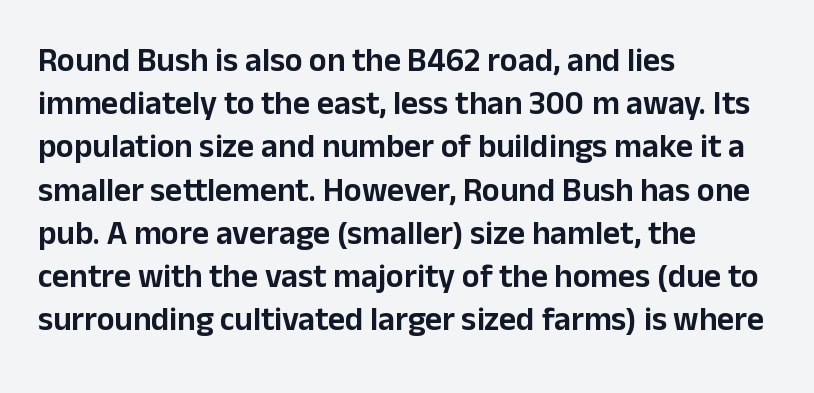
The image shows 33 px sans-serif type, upright; set left-aligned, normal line spacing (1.31x), normal letter spacing, not underlined; low stroke contrast and a medium x-height.
